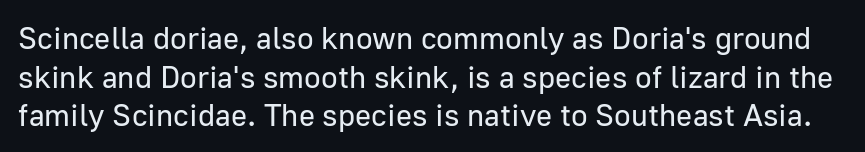
{"serif": "no", "italic": "no", "bold": "no", "weight": "regular", "width": "normal", "stroke_contrast": "low", "x_height": "medium", "monospaced": "no", "underline": "no", "line_spacing": "normal", "line_spacing_ratio": 1.25, "letter_spacing": "normal", "letter_spacing_em": 0.0, "glyph_px": 31}
